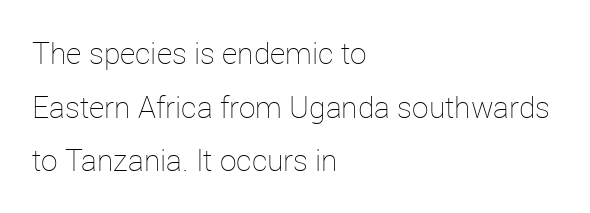
Q: Is the text bold? A: No.
Q: Is the text italic (slanted)? A: No, it is upright.
Q: Is the text underlined? A: No.
Q: How is the paragraph aligned? A: Left-aligned.
Q: Is the spacing between letters normal or unusually wide? A: Normal.
Q: Width (condensed, normal, or wide)? A: Normal.
Q: Stroke contrast? A: Low.
Q: x-height? A: Medium.
Q: Monospaced? A: No.
